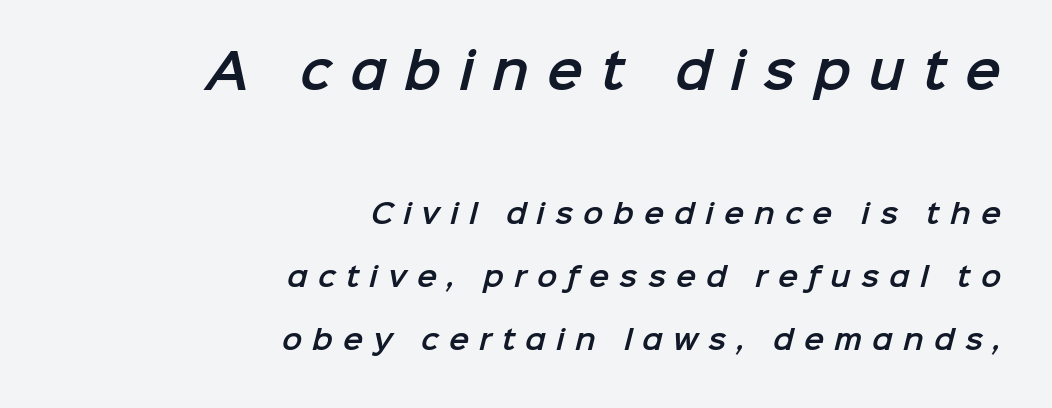
Does extra space separate the letters? Yes, quite a lot of it. Line ends are locked; line starts wander. Scale decreases going downward across the two blocks. Character widths vary here, with narrow letters taking less room than wide ones. Leading: increased.
